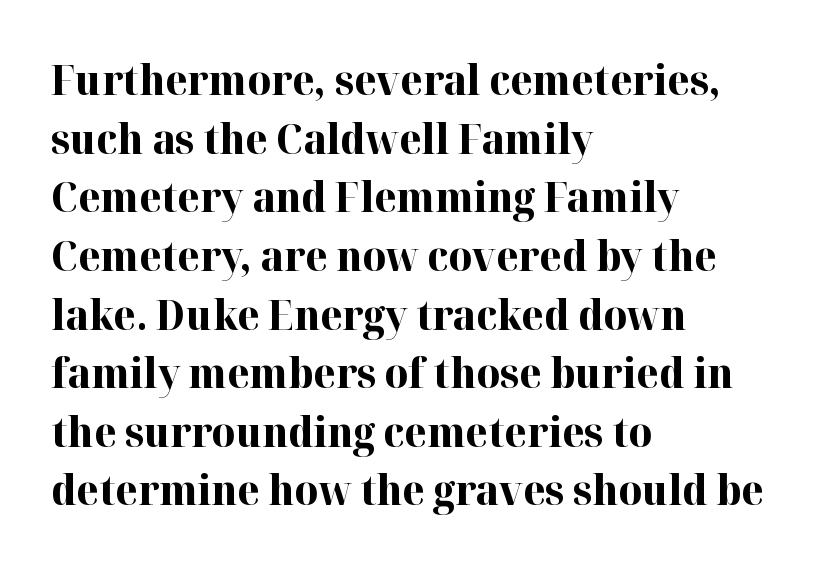
Each new line begins a customary step beneath the previous one. Each letter keeps its own natural width here, so spacing adapts to shape. Look at the bottom of the vertical strokes: they flare into serifs here. Weight check: bold — yes, fully. The axis of the letterforms is exactly vertical.
